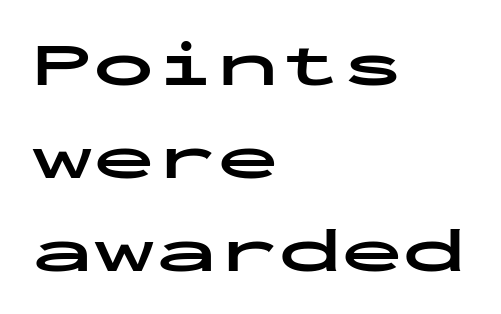
{"serif": "no", "italic": "no", "bold": "yes", "weight": "bold", "width": "wide", "stroke_contrast": "low", "x_height": "medium", "monospaced": "yes", "underline": "no", "align": "left", "line_spacing": "normal", "line_spacing_ratio": 1.5, "letter_spacing": "normal", "letter_spacing_em": 0.0, "glyph_px": 62}
